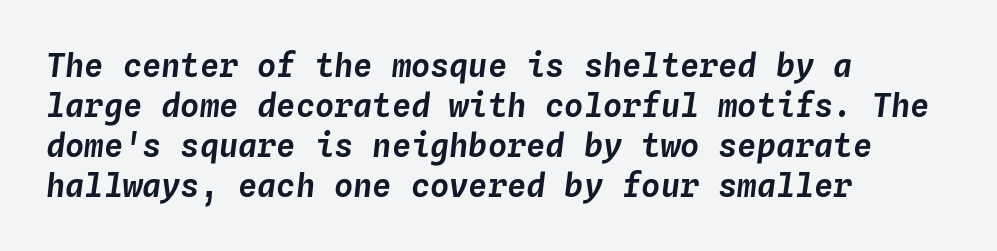
The image shows 32 px text type, italic (leaning right), monospaced; set left-aligned, normal line spacing (1.25x), normal letter spacing, not underlined; low stroke contrast and a medium x-height.
